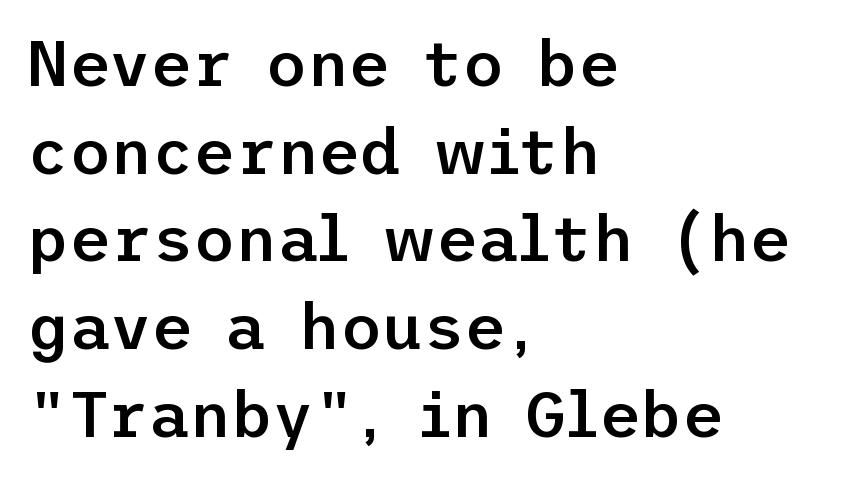
{"serif": "no", "italic": "no", "bold": "semi", "weight": "semibold", "width": "normal", "stroke_contrast": "low", "x_height": "medium", "underline": "no", "align": "left", "line_spacing": "normal", "line_spacing_ratio": 1.37, "letter_spacing": "normal", "letter_spacing_em": 0.0, "glyph_px": 64}
